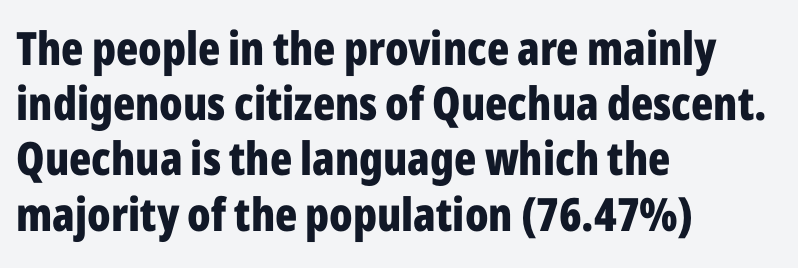
The image shows 46 px bold, condensed sans-serif type, upright; set left-aligned, line spacing 1.2x, normal letter spacing, not underlined; low stroke contrast and a medium x-height.
